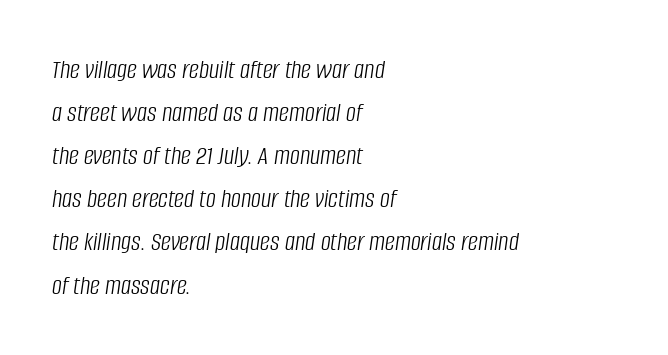
Q: Is the text bold? A: No.
Q: Is the text italic (slanted)? A: Yes, it leans right by about 8 degrees.
Q: Is the text underlined? A: No.
Q: How is the paragraph aligned? A: Left-aligned.
Q: Is the spacing between letters normal or unusually wide? A: Normal.
Q: Is the spacing between lines tight, normal or loose? A: Normal.
Q: Width (condensed, normal, or wide)? A: Condensed.
Q: Stroke contrast? A: Low.
Q: x-height? A: Large.
Q: Monospaced? A: No.
